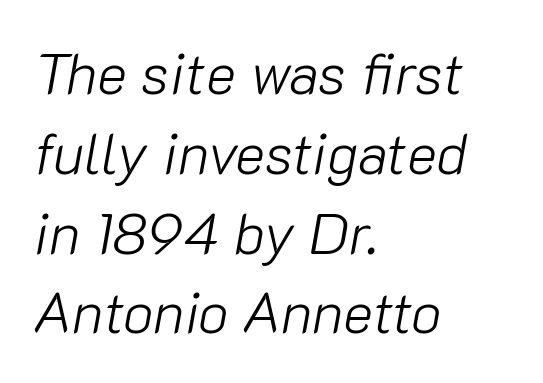
{"italic": "yes", "lean": "right", "slant_degrees": 10, "bold": "no", "weight": "light", "width": "normal", "stroke_contrast": "low", "x_height": "medium", "monospaced": "no", "underline": "no", "align": "left", "line_spacing": "normal", "line_spacing_ratio": 1.4, "letter_spacing": "normal", "letter_spacing_em": 0.0, "glyph_px": 57}
